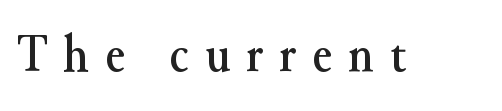
{"serif": "yes", "italic": "no", "width": "normal", "stroke_contrast": "medium", "x_height": "small", "monospaced": "no", "underline": "no", "letter_spacing": "wide", "letter_spacing_em": 0.3, "glyph_px": 53}
